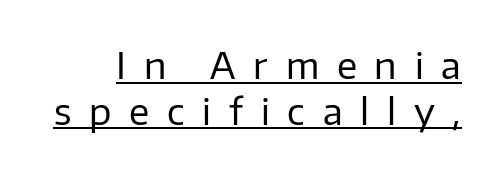
You can tell from the bare stems that sans-serif type was used. Character widths vary here, with narrow letters taking less room than wide ones. Stem width sits at or under what a default text font uses. Like a heading marked for emphasis, these lines bear an underscore. The letters stand upright; this is a roman face. Tracking value appears strongly positive — letters spread wide.
